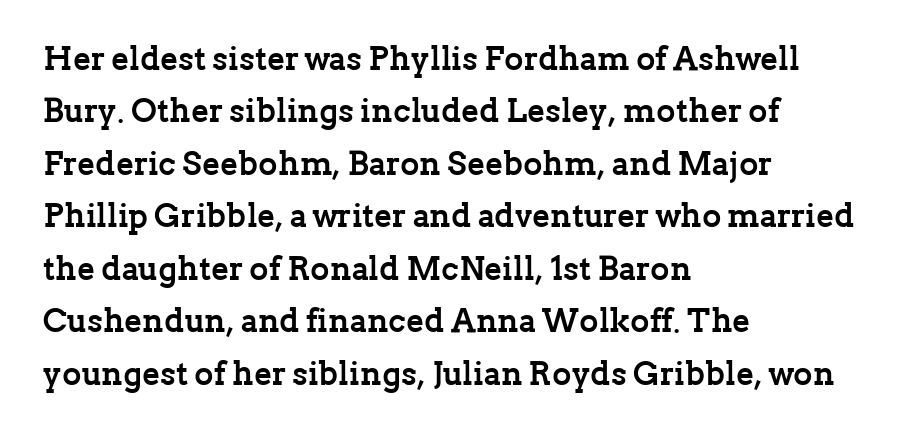
Q: Is the text bold? A: Yes.
Q: Is the text italic (slanted)? A: No, it is upright.
Q: Is the typeface a serif or a sans-serif typeface? A: Serif.
Q: Is the text underlined? A: No.
Q: How is the paragraph aligned? A: Left-aligned.
Q: Is the spacing between letters normal or unusually wide? A: Normal.
Q: Is the spacing between lines tight, normal or loose? A: Normal.
Q: Width (condensed, normal, or wide)? A: Normal.
Q: Stroke contrast? A: Low.
Q: x-height? A: Medium.
Q: Monospaced? A: No.
